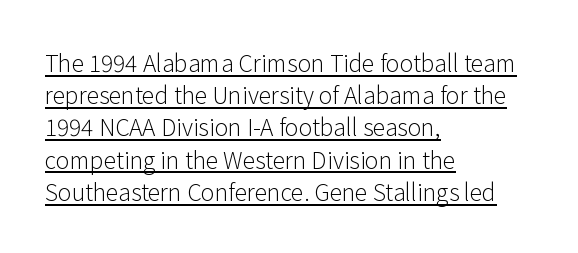
The lettering stays uniformly vertical, giving the passage a roman look. The vertical gap from one line to the next is medium. Heaviness? Minimal to ordinary, like unemphasized prose. Somebody hit Ctrl+U on this one — the words are underlined.
